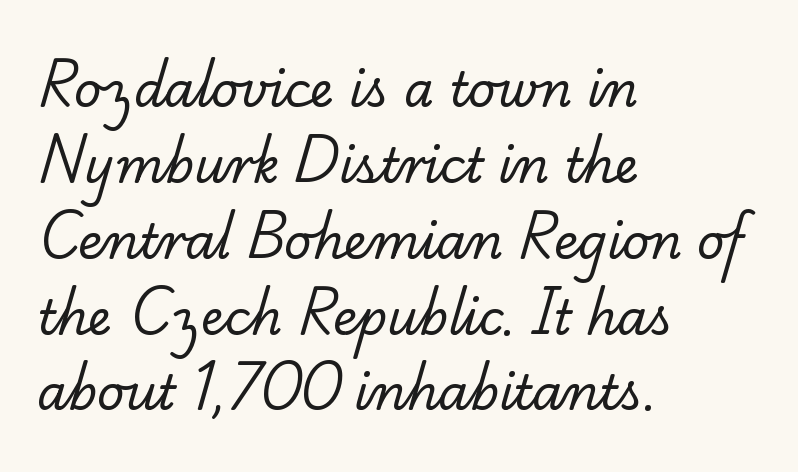
The image shows 48 px regular-weight type; set left-aligned, normal line spacing (1.58x), normal letter spacing, not underlined; low stroke contrast and a small x-height.
